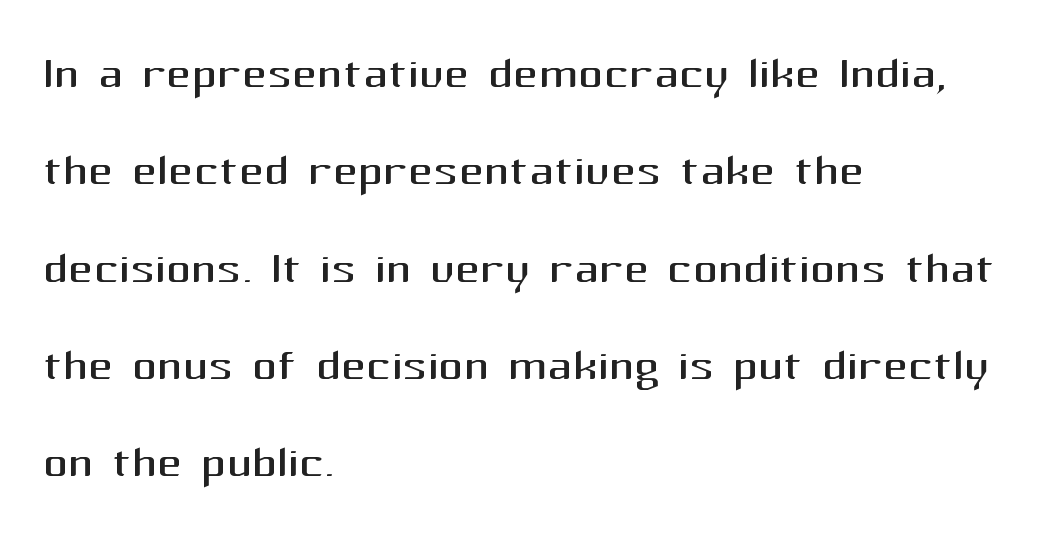
Q: Is the text bold? A: No.
Q: Is the text italic (slanted)? A: No, it is upright.
Q: Is the typeface a serif or a sans-serif typeface? A: Sans-serif.
Q: Is the text underlined? A: No.
Q: How is the paragraph aligned? A: Left-aligned.
Q: Is the spacing between letters normal or unusually wide? A: Normal.
Q: Is the spacing between lines tight, normal or loose? A: Normal.
Q: Width (condensed, normal, or wide)? A: Normal.
Q: Stroke contrast? A: Medium.
Q: x-height? A: Medium.
Q: Monospaced? A: No.
